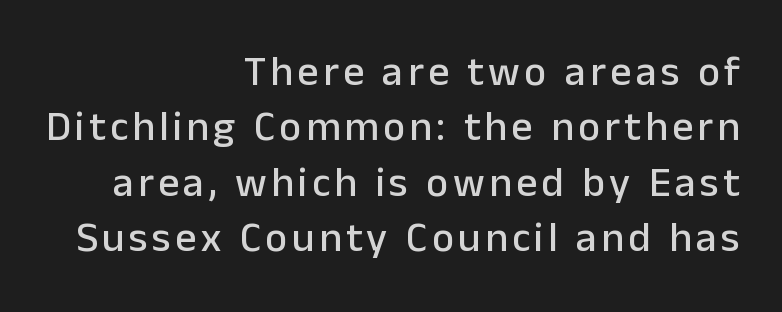
Which margin do the lines hug? The right one — the left edge is uneven. This sample uses an upright cut, with every glyph sitting square on the baseline. Decoration check: the copy has no underline. Does the type have serifs? No, each stem ends abruptly.
